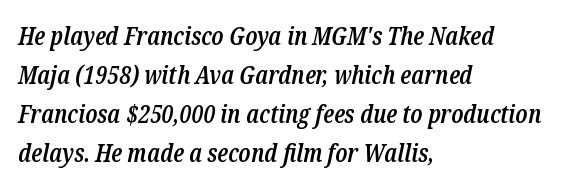
The image shows 25 px text type, italic (leaning right); set left-aligned, normal line spacing (1.56x), normal letter spacing, not underlined.
